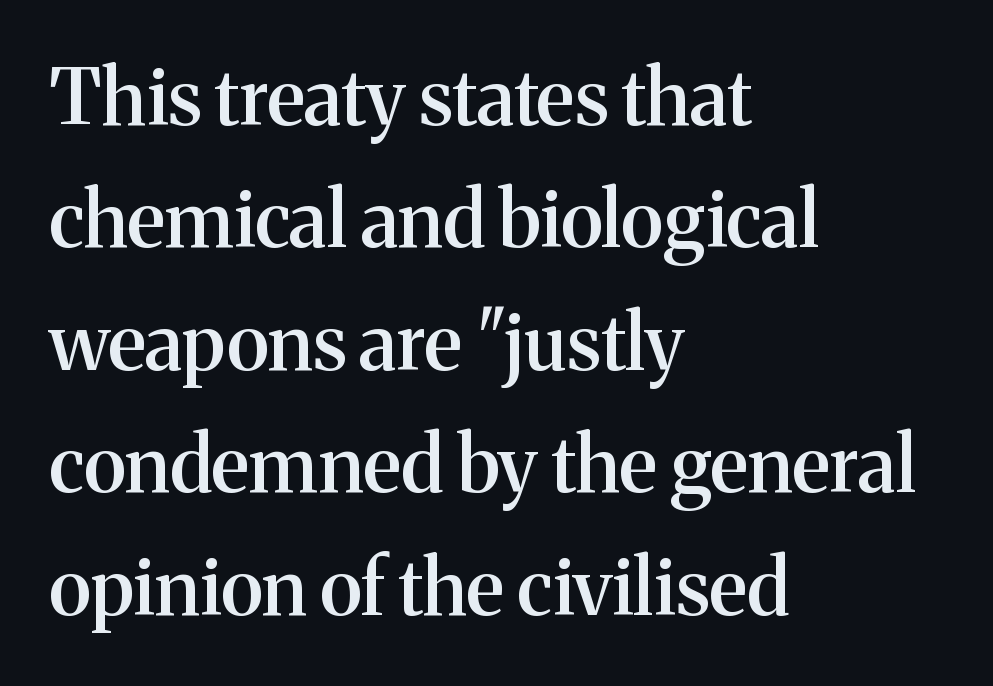
{"serif": "yes", "italic": "no", "bold": "semi", "weight": "semibold", "width": "normal", "stroke_contrast": "medium", "x_height": "medium", "monospaced": "no", "underline": "no", "align": "left", "line_spacing": "normal", "line_spacing_ratio": 1.59, "letter_spacing": "normal", "letter_spacing_em": 0.0, "glyph_px": 77}
